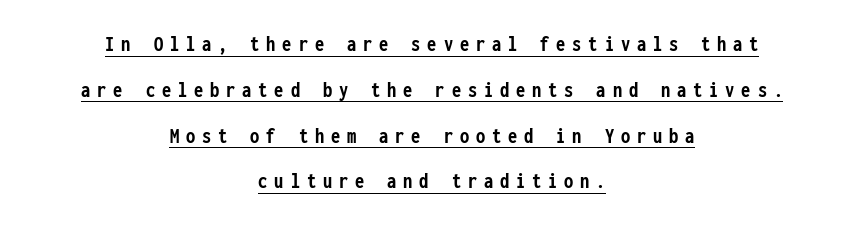
{"italic": "no", "bold": "yes", "underline": "yes", "align": "center", "line_spacing": "loose", "line_spacing_ratio": 1.99, "letter_spacing": "wide", "letter_spacing_em": 0.3, "glyph_px": 23}
